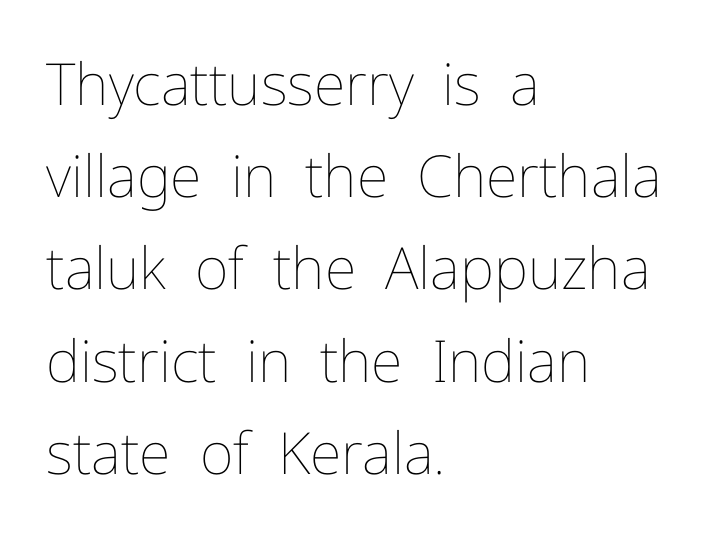
{"italic": "no", "bold": "no", "weight": "thin", "width": "normal", "stroke_contrast": "low", "x_height": "medium", "monospaced": "no", "underline": "no", "align": "left", "line_spacing": "normal", "line_spacing_ratio": 1.59, "letter_spacing": "normal", "letter_spacing_em": 0.0, "glyph_px": 58}
